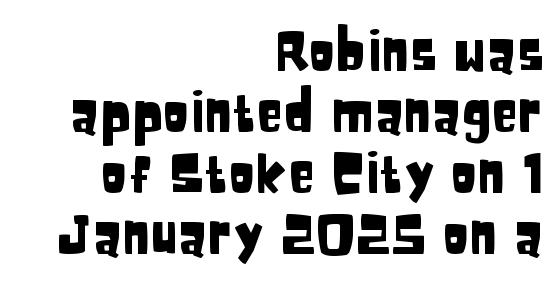
The image shows 55 px condensed sans-serif type, upright; set right-aligned, tight line spacing (1.11x), normal letter spacing, not underlined; low stroke contrast and a large x-height.
